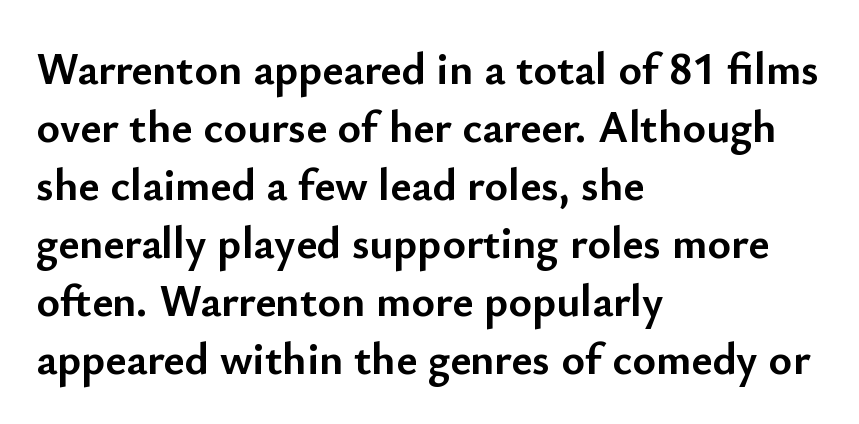
Q: Is the text bold? A: Yes.
Q: Is the text italic (slanted)? A: No, it is upright.
Q: Is the typeface a serif or a sans-serif typeface? A: Sans-serif.
Q: Is the text underlined? A: No.
Q: How is the paragraph aligned? A: Left-aligned.
Q: Is the spacing between letters normal or unusually wide? A: Normal.
Q: Is the spacing between lines tight, normal or loose? A: Normal.
Q: Width (condensed, normal, or wide)? A: Normal.
Q: Stroke contrast? A: Low.
Q: x-height? A: Small.
Q: Monospaced? A: No.
